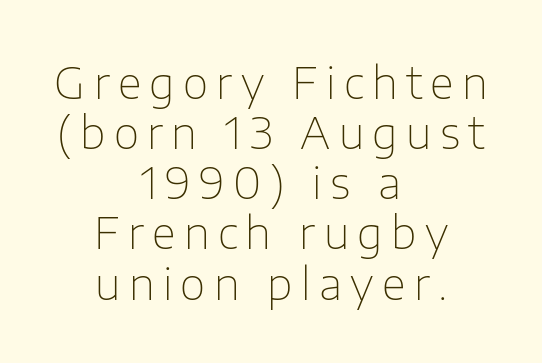
The image shows 44 px thin sans-serif type, upright; set centered, tight line spacing (1.14x), not underlined; low stroke contrast and a medium x-height.
